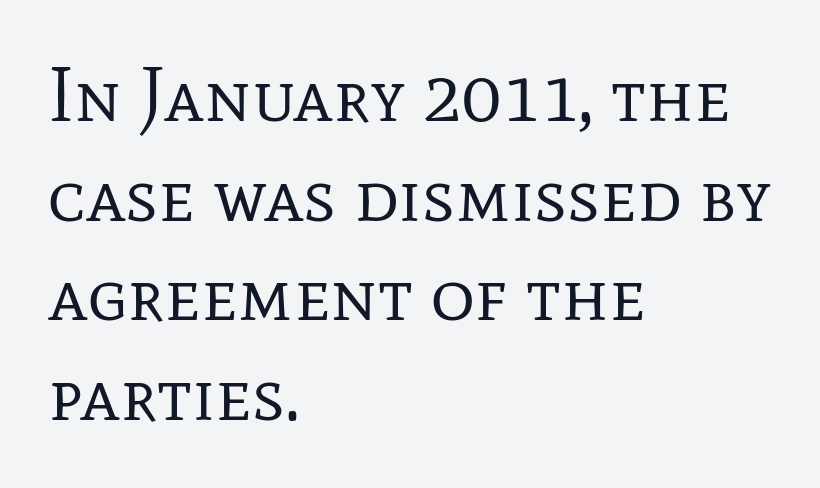
{"serif": "yes", "italic": "no", "bold": "no", "weight": "regular", "width": "normal", "stroke_contrast": "low", "x_height": "medium", "monospaced": "no", "underline": "no", "align": "left", "line_spacing": "normal", "line_spacing_ratio": 1.31, "letter_spacing": "normal", "letter_spacing_em": 0.0, "glyph_px": 76}
